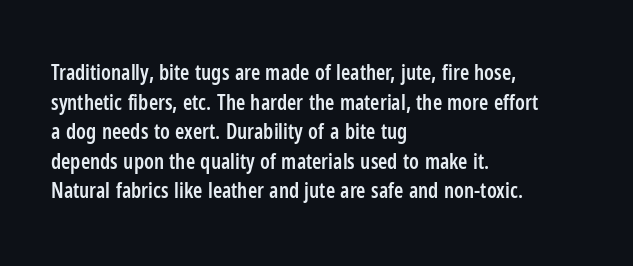
Q: Is the text bold? A: Semi-bold.
Q: Is the text italic (slanted)? A: No, it is upright.
Q: Is the text underlined? A: No.
Q: How is the paragraph aligned? A: Left-aligned.
Q: Is the spacing between letters normal or unusually wide? A: Normal.
Q: Is the spacing between lines tight, normal or loose? A: Normal.
